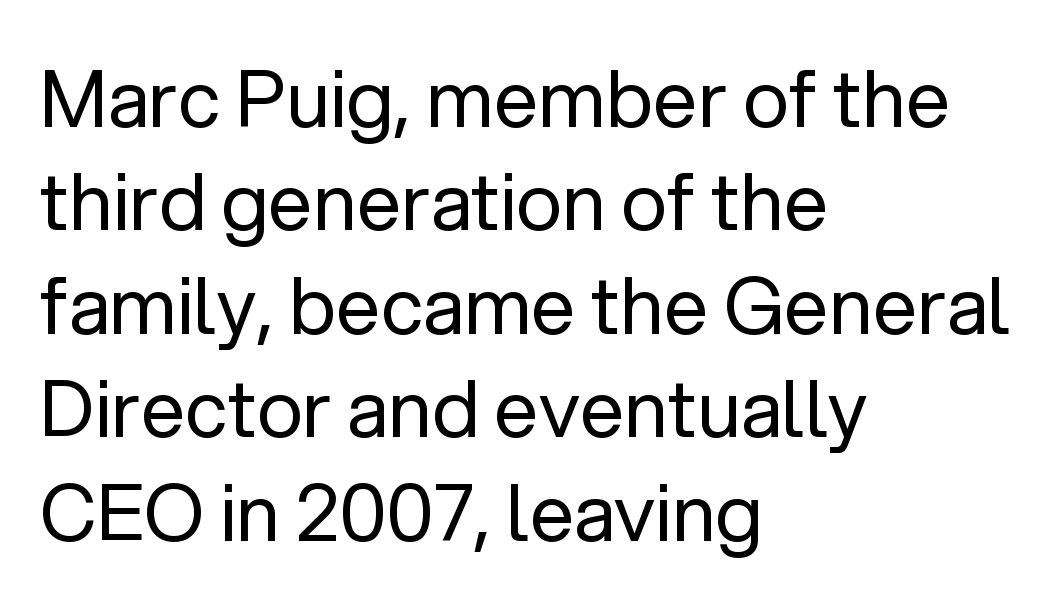
No extra tracking has been applied to these lines. Is there any slant? The stems are plumb. This rendering features lettering with no underline. Horizontal alignment here is leftward, the default for most running prose. What kind of face is this? One without serifs — a sans. The typeface has the unassuming heft of standard copy or less.
